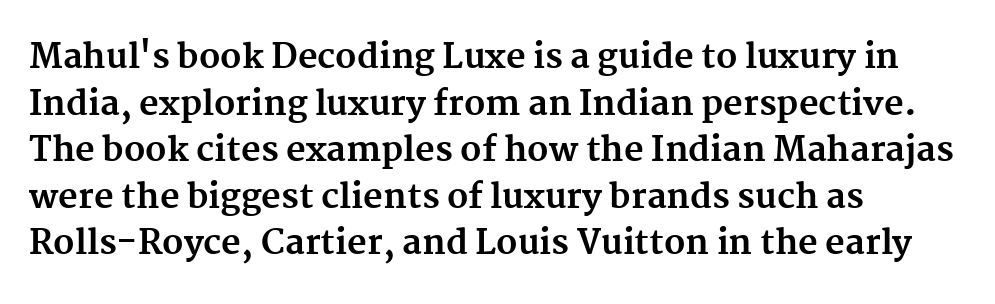
{"serif": "yes", "italic": "no", "bold": "yes", "weight": "bold", "width": "normal", "stroke_contrast": "medium", "x_height": "medium", "monospaced": "no", "underline": "no", "align": "left", "line_spacing": "normal", "line_spacing_ratio": 1.37, "letter_spacing": "normal", "letter_spacing_em": 0.0, "glyph_px": 34}
